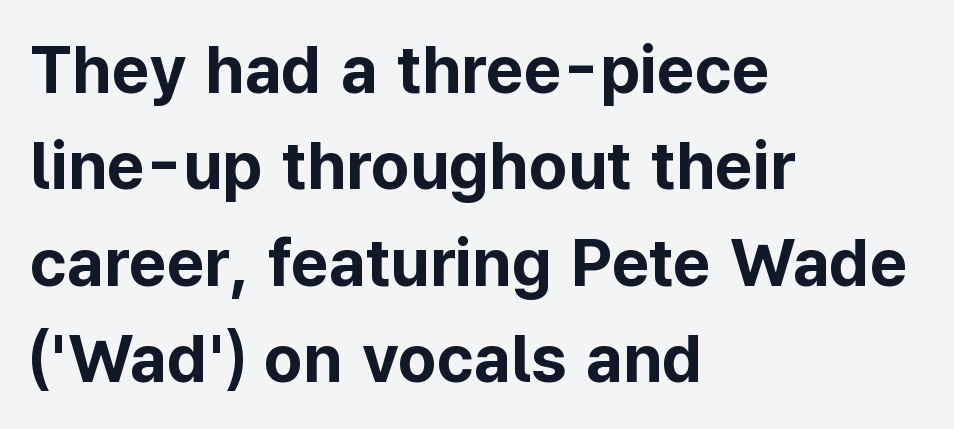
Characters follow at the spacing the type designer built in. This sample has the flowing, uneven cadence of proportional lettering. Tall strokes in this sample are plumb rather than angled. Classification — sans serif. Regarding leading, the lines here are spaced in the standard way. Check the space under the baseline: it is left empty.
